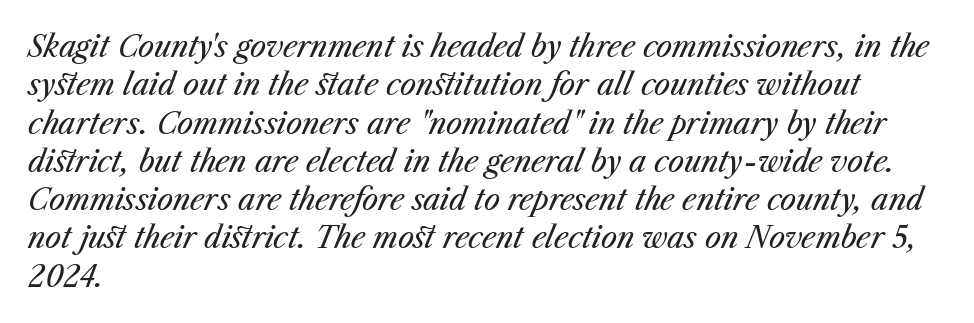
Q: Is the text bold? A: No.
Q: Is the text italic (slanted)? A: Yes, it leans right by about 23 degrees.
Q: Is the text underlined? A: No.
Q: How is the paragraph aligned? A: Left-aligned.
Q: Is the spacing between letters normal or unusually wide? A: Normal.
Q: Is the spacing between lines tight, normal or loose? A: Normal.
Q: Width (condensed, normal, or wide)? A: Normal.
Q: Stroke contrast? A: Medium.
Q: x-height? A: Medium.
Q: Monospaced? A: No.
